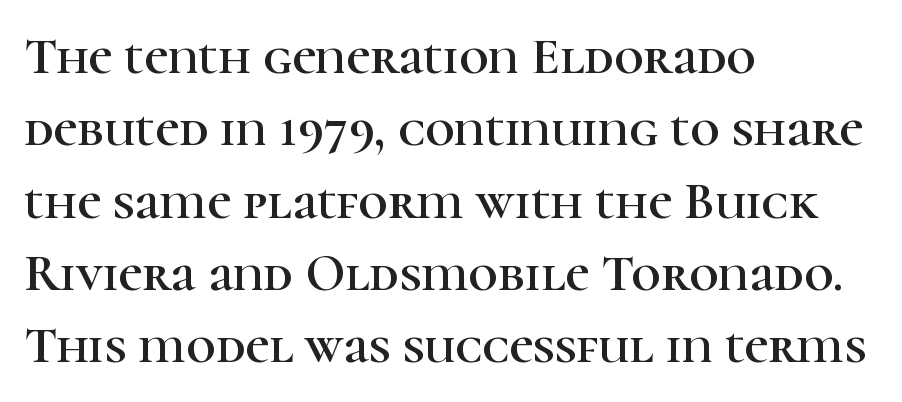
{"serif": "yes", "italic": "no", "width": "normal", "stroke_contrast": "high", "x_height": "medium", "monospaced": "no", "underline": "no", "align": "left", "line_spacing": "normal", "line_spacing_ratio": 1.39, "letter_spacing": "normal", "letter_spacing_em": 0.0, "glyph_px": 52}
